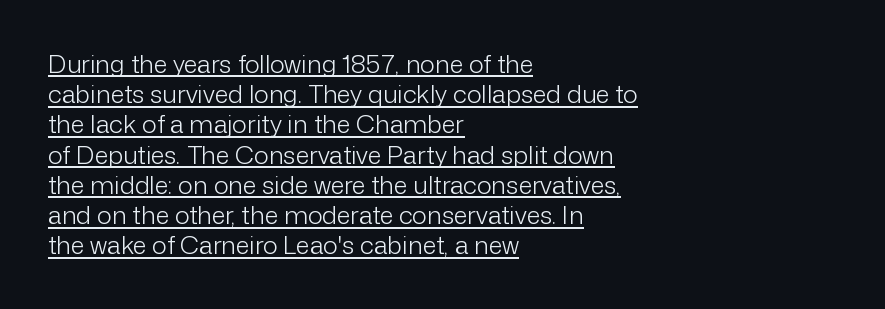
The image shows 25 px text type, upright; set left-aligned, line spacing 1.21x, normal letter spacing, underlined.
